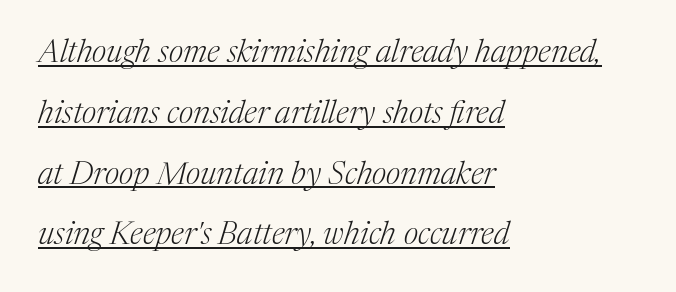
Q: Is the text bold? A: No.
Q: Is the text italic (slanted)? A: Yes, it leans right by about 17 degrees.
Q: Is the typeface a serif or a sans-serif typeface? A: Serif.
Q: Is the text underlined? A: Yes.
Q: How is the paragraph aligned? A: Left-aligned.
Q: Is the spacing between letters normal or unusually wide? A: Normal.
Q: Is the spacing between lines tight, normal or loose? A: Loose.
Q: Width (condensed, normal, or wide)? A: Normal.
Q: Stroke contrast? A: Medium.
Q: x-height? A: Medium.
Q: Monospaced? A: No.
